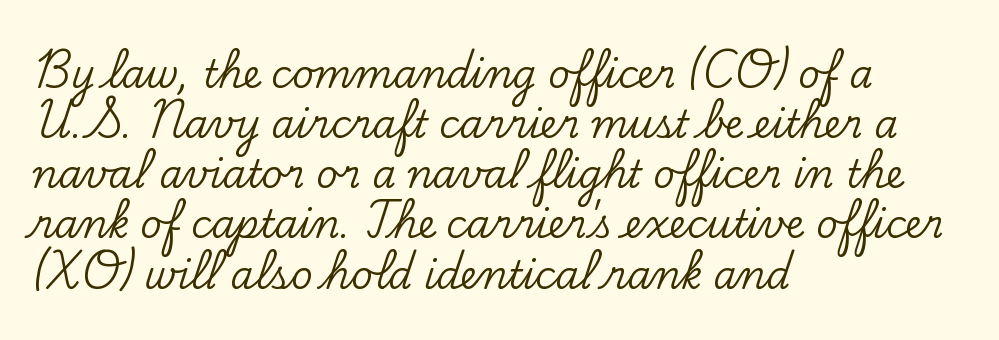
Summary of vertical rhythm: regular, with standard interline spacing. The letters advance in unequal steps, a hallmark of proportional type. Descenders hang freely into open space. Every row of glyphs begins at an identical x-position on the left.
